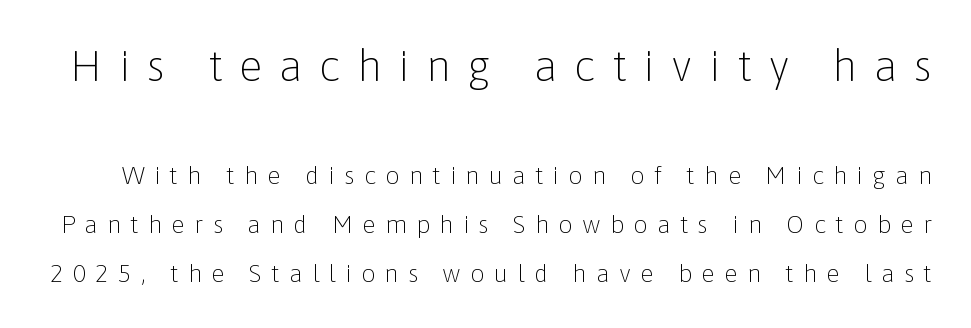
Q: Is the text bold? A: No.
Q: Is the text italic (slanted)? A: No, it is upright.
Q: Is the typeface a serif or a sans-serif typeface? A: Sans-serif.
Q: Is the text underlined? A: No.
Q: Is the spacing between letters normal or unusually wide? A: Unusually wide.
Q: Is the spacing between lines tight, normal or loose? A: Loose.
Q: Which block of text is set in a larger size, the first (top) or the second (bottom)? A: The first (top) one.
Q: Width (condensed, normal, or wide)? A: Normal.
Q: Stroke contrast? A: Low.
Q: x-height? A: Medium.
Q: Monospaced? A: No.
